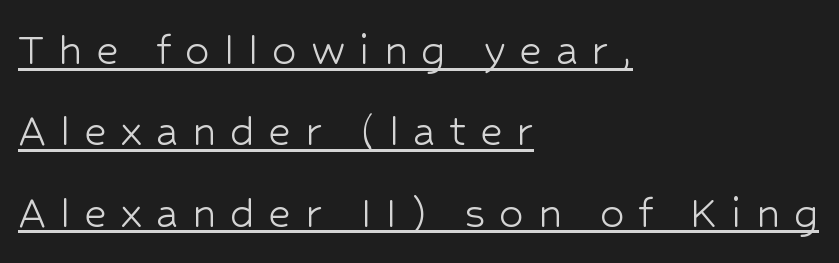
{"serif": "no", "italic": "no", "bold": "no", "weight": "light", "width": "normal", "stroke_contrast": "low", "x_height": "medium", "monospaced": "no", "underline": "yes", "align": "left", "line_spacing": "normal", "line_spacing_ratio": 1.66, "letter_spacing": "wide", "letter_spacing_em": 0.28, "glyph_px": 49}
